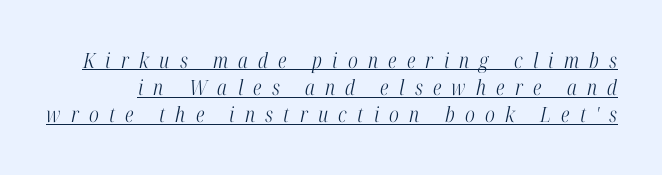
{"italic": "yes", "lean": "right", "slant_degrees": 12, "bold": "no", "underline": "yes", "line_spacing": "normal", "line_spacing_ratio": 1.29, "letter_spacing": "wide", "letter_spacing_em": 0.49, "glyph_px": 21}
